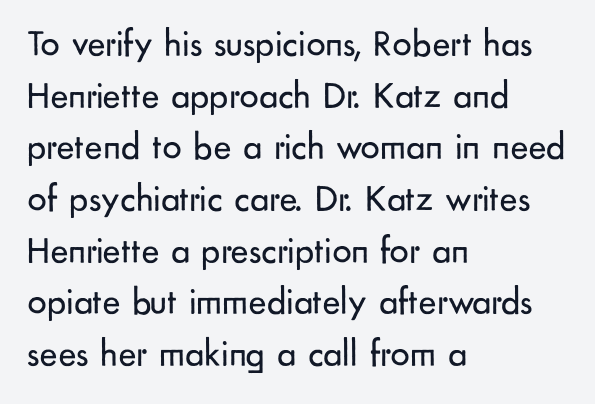
The image shows 38 px regular-weight sans-serif type, upright; set left-aligned, normal line spacing (1.36x), normal letter spacing, not underlined; low stroke contrast and a small x-height.
